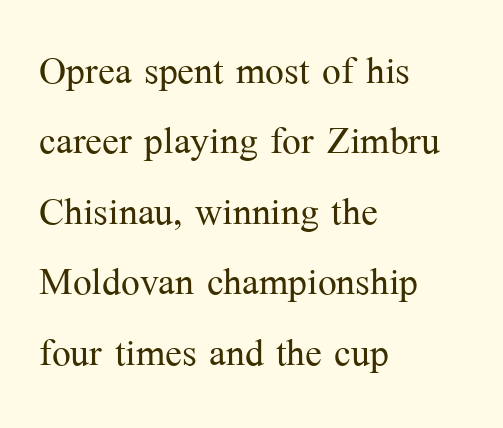
Q: Is the text bold? A: No.
Q: Is the text italic (slanted)? A: No, it is upright.
Q: Is the typeface a serif or a sans-serif typeface? A: Serif.
Q: Is the text underlined? A: No.
Q: How is the paragraph aligned? A: Left-aligned.
Q: Is the spacing between letters normal or unusually wide? A: Normal.
Q: Is the spacing between lines tight, normal or loose? A: Normal.
Q: Width (condensed, normal, or wide)? A: Normal.
Q: Stroke contrast? A: Medium.
Q: x-height? A: Medium.
Q: Monospaced? A: No.
